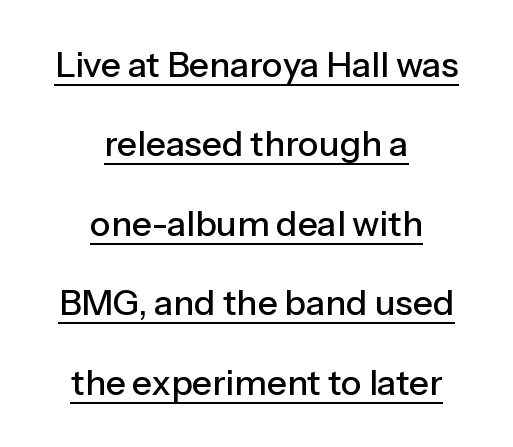
The image shows 35 px sans-serif type, upright; set centered, loose line spacing (2.27x), normal letter spacing, underlined; low stroke contrast and a medium x-height.
